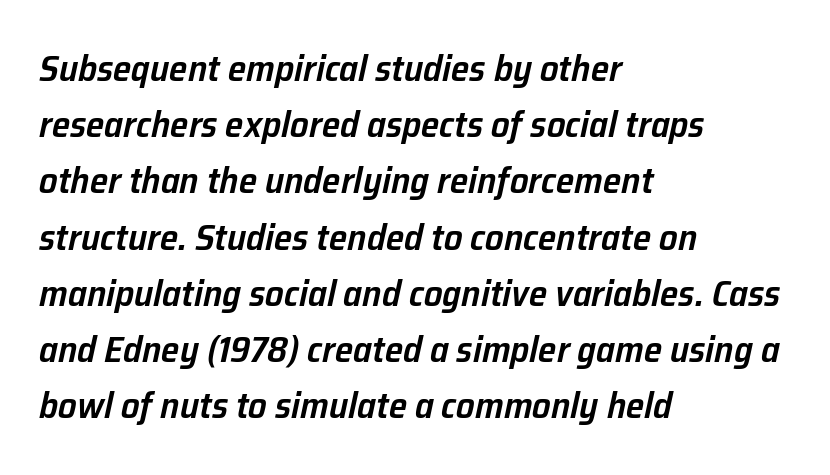
The image shows 37 px semibold type, italic (leaning right); set left-aligned, normal line spacing (1.52x), normal letter spacing, not underlined; low stroke contrast and a medium x-height.
